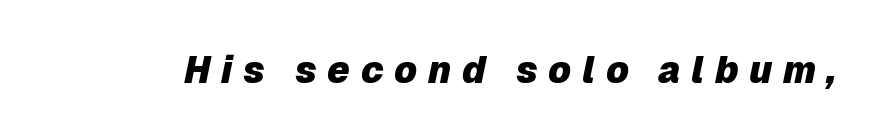
Q: Is the text bold? A: Yes.
Q: Is the text italic (slanted)? A: Yes, it leans right by about 12 degrees.
Q: Is the text underlined? A: No.
Q: Is the spacing between letters normal or unusually wide? A: Unusually wide.
Q: Width (condensed, normal, or wide)? A: Normal.
Q: Stroke contrast? A: Low.
Q: x-height? A: Medium.
Q: Monospaced? A: No.
